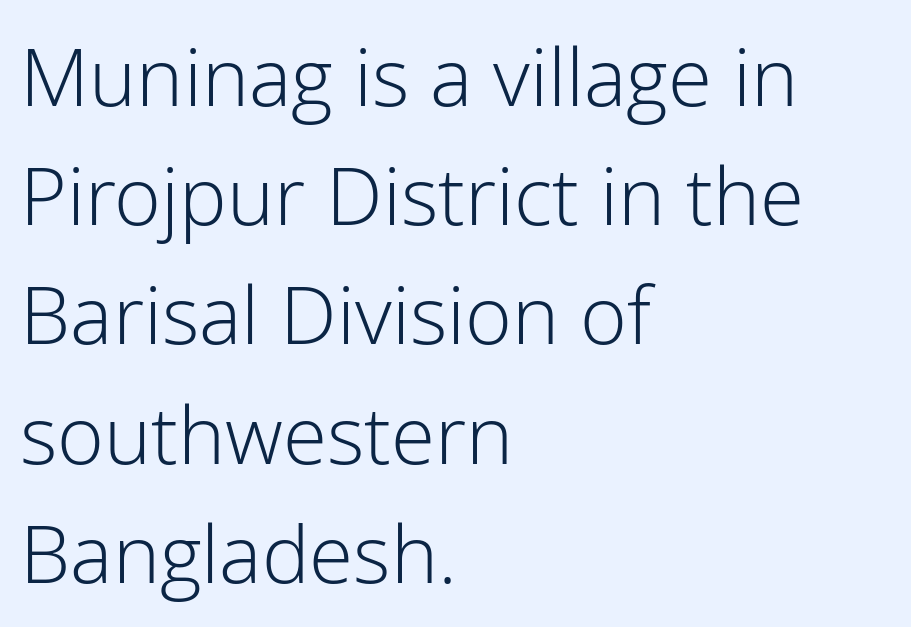
The image shows 80 px light sans-serif type, upright; set left-aligned, normal line spacing (1.49x), normal letter spacing, not underlined; low stroke contrast and a medium x-height.
